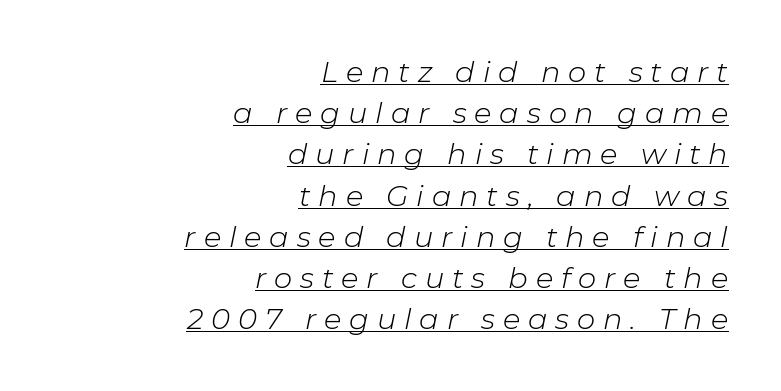
Q: Is the text bold? A: No.
Q: Is the text italic (slanted)? A: Yes, it leans right by about 11 degrees.
Q: Is the text underlined? A: Yes.
Q: How is the paragraph aligned? A: Right-aligned.
Q: Is the spacing between letters normal or unusually wide? A: Unusually wide.
Q: Is the spacing between lines tight, normal or loose? A: Normal.
Q: Width (condensed, normal, or wide)? A: Normal.
Q: Stroke contrast? A: Low.
Q: x-height? A: Medium.
Q: Monospaced? A: No.
